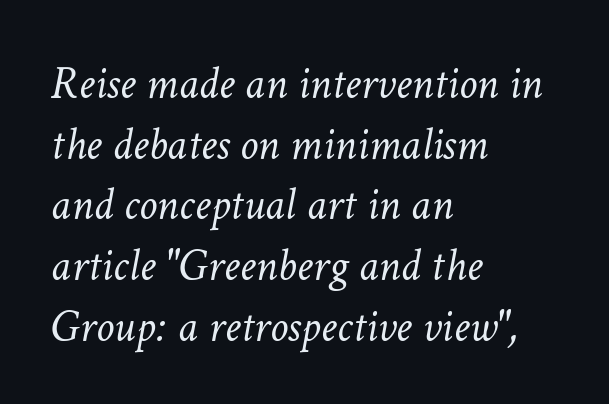
A quiet, ordinary-to-light weight characterises the typeface. Short and long lines alike share a common starting point at left. Nobody drew a line under any word here. Varying glyph widths throughout — classic text-font behaviour. When letters slant like this, we call the style italic.
